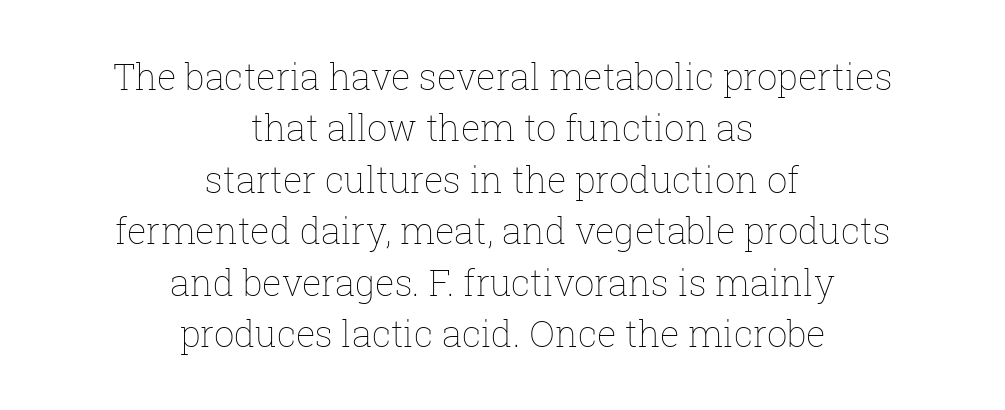
Honestly, the row spacing looks completely unremarkable. Varying glyph widths throughout — classic text-font behaviour. Each line is balanced around a shared central axis. Students, note that the glyphs here touch the page at normal intervals. Has an underline been added? It has not.
